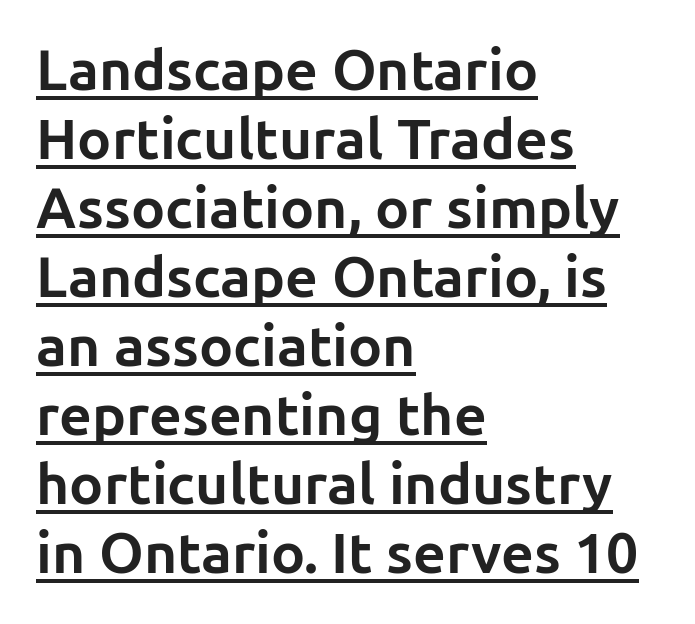
The image shows 57 px bold sans-serif type, upright; set left-aligned, line spacing 1.21x, normal letter spacing, underlined; low stroke contrast and a medium x-height.
